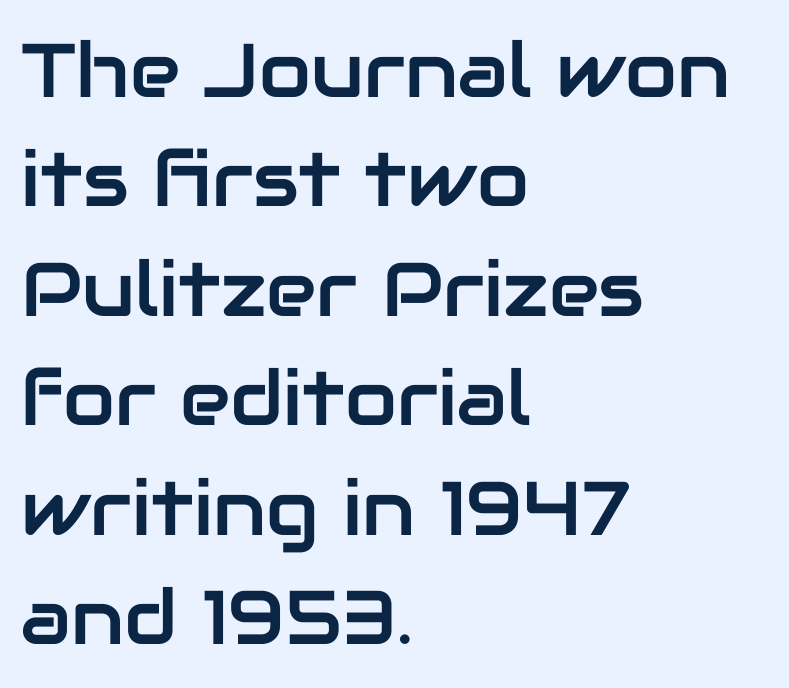
{"serif": "no", "italic": "no", "width": "normal", "stroke_contrast": "low", "x_height": "medium", "monospaced": "no", "underline": "no", "align": "left", "line_spacing": "normal", "line_spacing_ratio": 1.44, "letter_spacing": "normal", "letter_spacing_em": 0.0, "glyph_px": 76}
